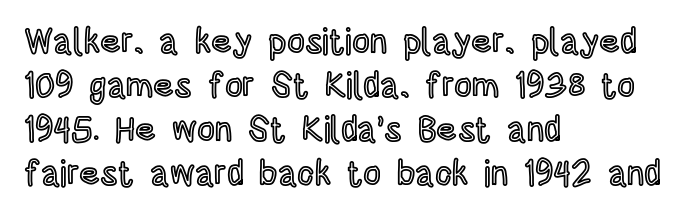
Q: Is the text italic (slanted)? A: No, it is upright.
Q: Is the text underlined? A: No.
Q: How is the paragraph aligned? A: Left-aligned.
Q: Is the spacing between letters normal or unusually wide? A: Normal.
Q: Is the spacing between lines tight, normal or loose? A: Normal.
Q: Width (condensed, normal, or wide)? A: Condensed.
Q: x-height? A: Large.
Q: Monospaced? A: No.
